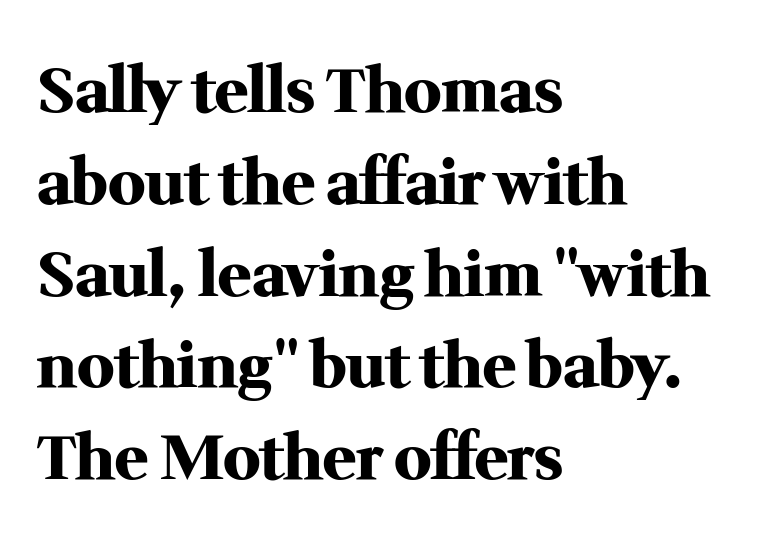
Q: Is the text bold? A: Yes.
Q: Is the text italic (slanted)? A: No, it is upright.
Q: Is the typeface a serif or a sans-serif typeface? A: Serif.
Q: Is the text underlined? A: No.
Q: How is the paragraph aligned? A: Left-aligned.
Q: Is the spacing between letters normal or unusually wide? A: Normal.
Q: Is the spacing between lines tight, normal or loose? A: Normal.
Q: Width (condensed, normal, or wide)? A: Normal.
Q: Stroke contrast? A: Medium.
Q: x-height? A: Medium.
Q: Monospaced? A: No.
